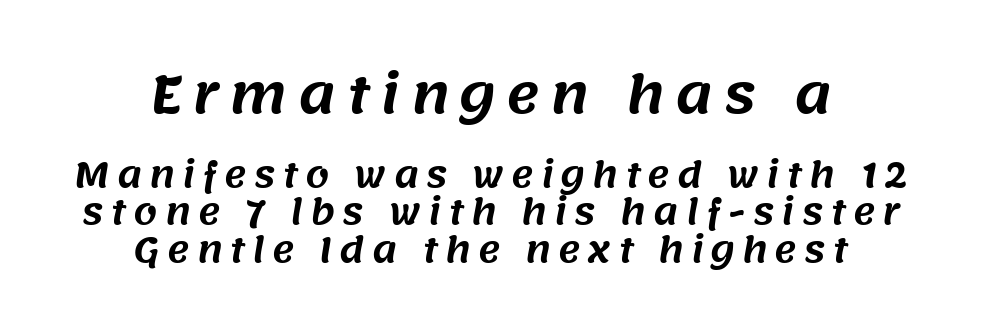
Q: Is the typeface a serif or a sans-serif typeface? A: Sans-serif.
Q: Is the text underlined? A: No.
Q: How is the paragraph aligned? A: Centered.
Q: Is the spacing between letters normal or unusually wide? A: Unusually wide.
Q: Is the spacing between lines tight, normal or loose? A: Tight.
Q: Which block of text is set in a larger size, the first (top) or the second (bottom)? A: The first (top) one.
Q: Width (condensed, normal, or wide)? A: Normal.
Q: Stroke contrast? A: Medium.
Q: x-height? A: Large.
Q: Monospaced? A: No.
